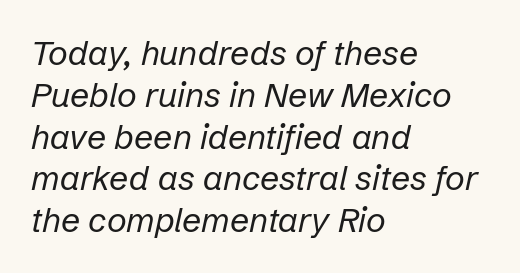
An italicized treatment has been applied to the whole sample. Words appear dense and cohesive because spacing is normal. Summary of weight: not heavy and not bold. This sample has the flowing, uneven cadence of proportional lettering. The lines in this sample share a left origin and differ only in where they stop. Lines of text with bare space underneath.
